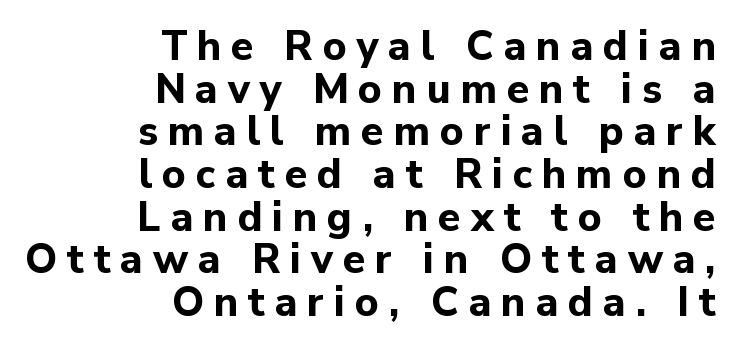
The image shows 41 px bold sans-serif type, upright; set right-aligned, tight line spacing (1.04x), unusually wide letter spacing (+0.24 em), not underlined; low stroke contrast and a medium x-height.
